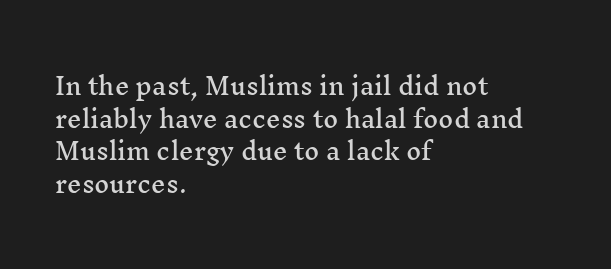
All the whitespace from short lines collects on the right. Standard letterfit; no display-style spreading of the glyphs. The area under the type is left untouched. Characters remain perfectly vertical along every line. If you measured baseline to baseline, you'd find a middling distance.
